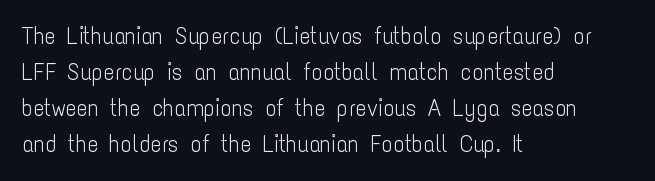
Q: Is the text bold? A: No.
Q: Is the text italic (slanted)? A: No, it is upright.
Q: Is the text underlined? A: No.
Q: How is the paragraph aligned? A: Left-aligned.
Q: Is the spacing between letters normal or unusually wide? A: Normal.
Q: Is the spacing between lines tight, normal or loose? A: Normal.
